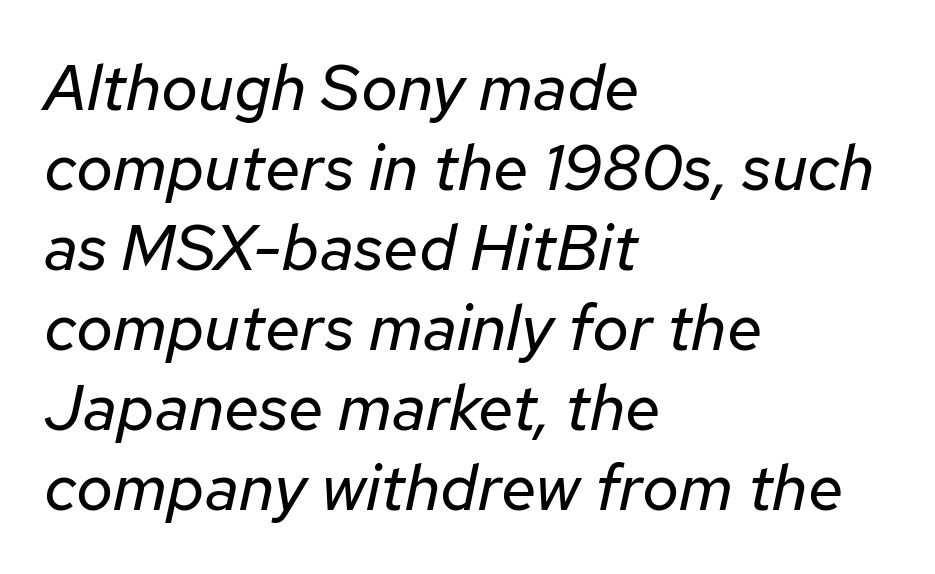
{"italic": "yes", "lean": "right", "slant_degrees": 12, "bold": "no", "weight": "regular", "width": "normal", "stroke_contrast": "low", "x_height": "medium", "monospaced": "no", "underline": "no", "align": "left", "line_spacing": "normal", "line_spacing_ratio": 1.25, "letter_spacing": "normal", "letter_spacing_em": 0.0, "glyph_px": 64}
